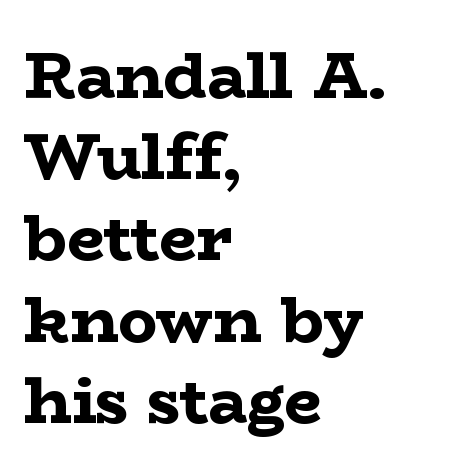
Q: Is the text bold? A: Yes.
Q: Is the text italic (slanted)? A: No, it is upright.
Q: Is the typeface a serif or a sans-serif typeface? A: Serif.
Q: Is the text underlined? A: No.
Q: How is the paragraph aligned? A: Left-aligned.
Q: Is the spacing between letters normal or unusually wide? A: Normal.
Q: Is the spacing between lines tight, normal or loose? A: Normal.
Q: Width (condensed, normal, or wide)? A: Wide.
Q: Stroke contrast? A: Low.
Q: x-height? A: Medium.
Q: Monospaced? A: No.
